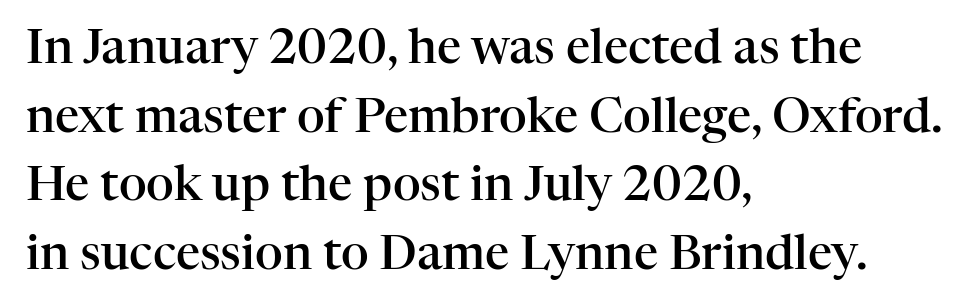
{"serif": "yes", "italic": "no", "bold": "semi", "weight": "semibold", "width": "normal", "stroke_contrast": "high", "x_height": "medium", "monospaced": "no", "underline": "no", "align": "left", "line_spacing": "normal", "line_spacing_ratio": 1.43, "letter_spacing": "normal", "letter_spacing_em": 0.0, "glyph_px": 48}
